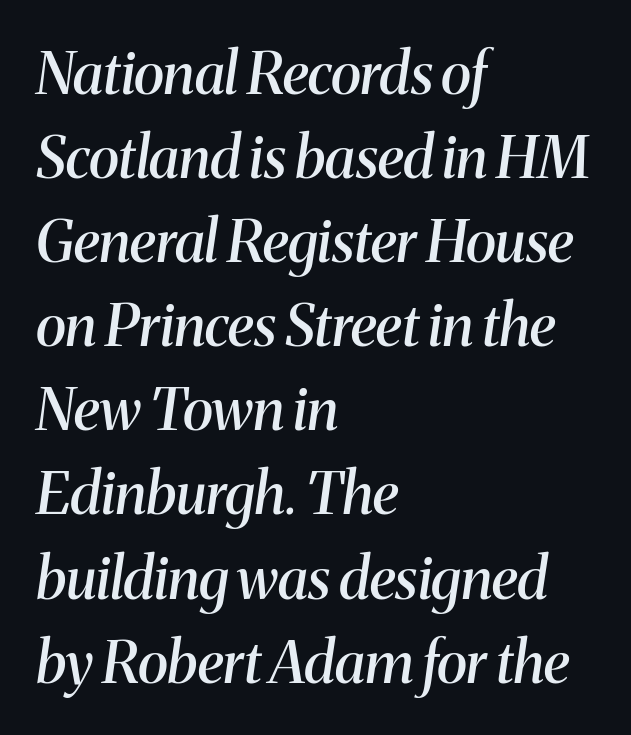
Q: Is the text bold? A: Semi-bold.
Q: Is the text italic (slanted)? A: Yes, it leans right by about 8 degrees.
Q: Is the typeface a serif or a sans-serif typeface? A: Serif.
Q: Is the text underlined? A: No.
Q: How is the paragraph aligned? A: Left-aligned.
Q: Is the spacing between letters normal or unusually wide? A: Normal.
Q: Is the spacing between lines tight, normal or loose? A: Normal.
Q: Width (condensed, normal, or wide)? A: Normal.
Q: Stroke contrast? A: Medium.
Q: x-height? A: Medium.
Q: Monospaced? A: No.
